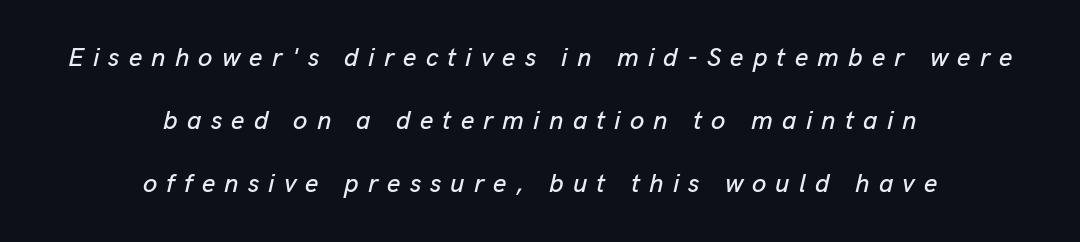
Q: Is the text italic (slanted)? A: Yes, it leans right by about 13 degrees.
Q: Is the text underlined? A: No.
Q: How is the paragraph aligned? A: Centered.
Q: Is the spacing between letters normal or unusually wide? A: Unusually wide.
Q: Is the spacing between lines tight, normal or loose? A: Loose.
